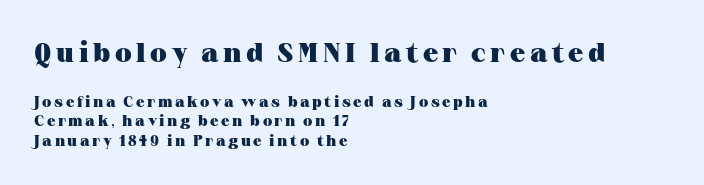
Left-aligned paragraph, ragged on the right. Nobody drew a line under any word here. Whoever set this chose a conventional vertical rhythm. In terms of weight, the rendering is a true, heavy bold.
